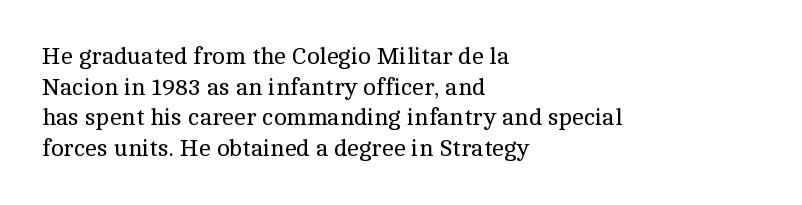
The image shows 24 px text type, upright; set left-aligned, normal line spacing (1.28x), normal letter spacing, not underlined.
